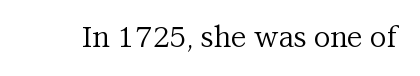
The image shows 29 px regular-weight serif type, upright; set normal letter spacing, not underlined; medium stroke contrast and a medium x-height.
